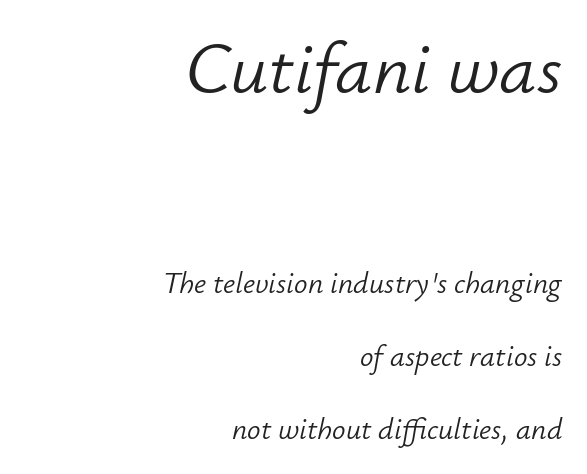
The image shows 74 px light type, italic (leaning right); set right-aligned, loose line spacing (2.44x), normal letter spacing, not underlined; the first (top) block is 2.47x larger; low stroke contrast and a small x-height.
